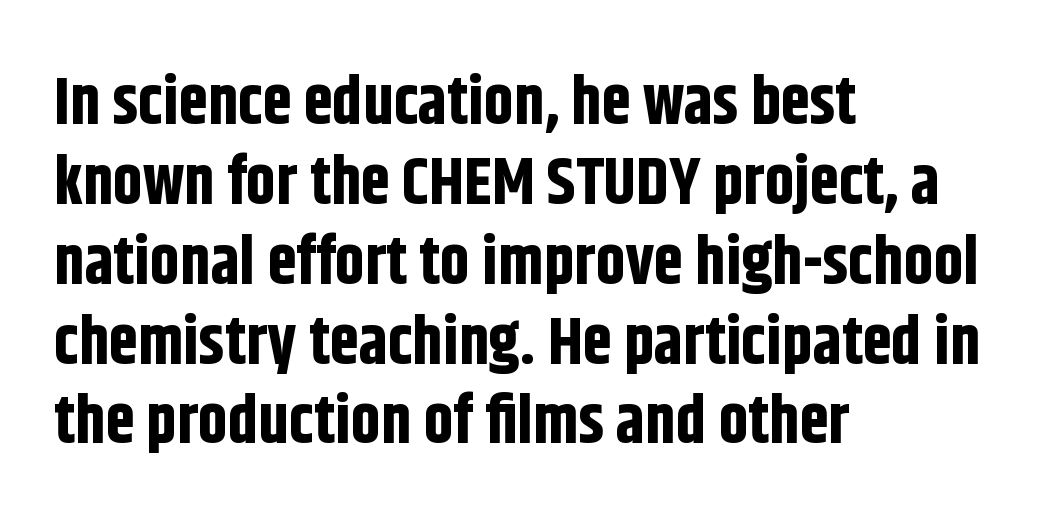
{"serif": "no", "italic": "no", "bold": "yes", "weight": "bold", "width": "condensed", "stroke_contrast": "low", "x_height": "large", "monospaced": "no", "underline": "no", "align": "left", "line_spacing_ratio": 1.21, "letter_spacing": "normal", "letter_spacing_em": 0.0, "glyph_px": 66}
